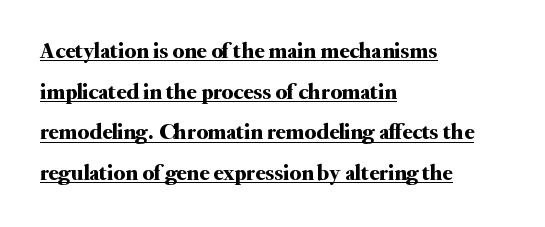
Q: Is the text italic (slanted)? A: No, it is upright.
Q: Is the text underlined? A: Yes.
Q: How is the paragraph aligned? A: Left-aligned.
Q: Is the spacing between letters normal or unusually wide? A: Normal.
